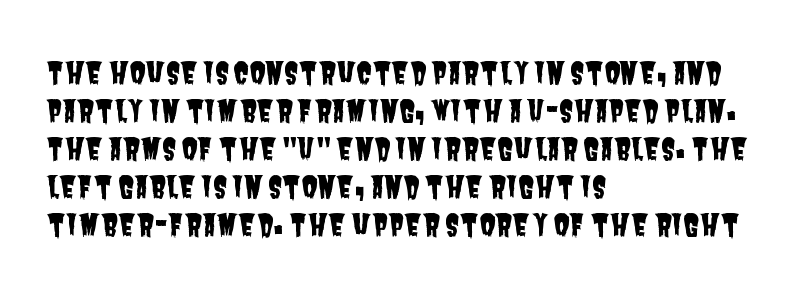
{"serif": "no", "width": "condensed", "stroke_contrast": "low", "x_height": "large", "monospaced": "no", "underline": "no", "align": "left", "line_spacing": "normal", "line_spacing_ratio": 1.31, "letter_spacing": "normal", "letter_spacing_em": 0.0, "glyph_px": 29}
